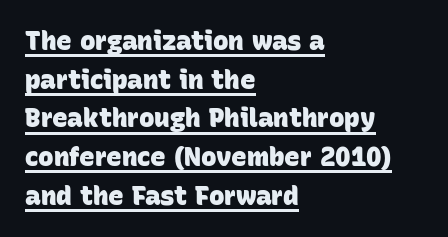
The image shows 26 px bold type; set left-aligned, normal line spacing (1.49x), normal letter spacing, underlined.
